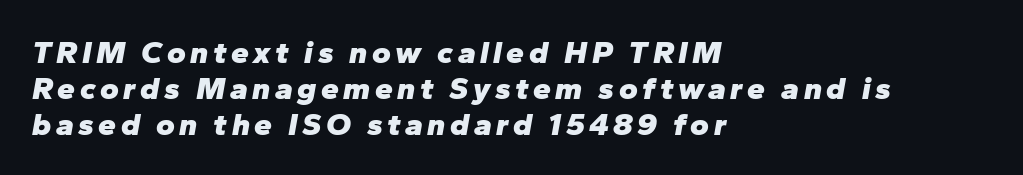
{"italic": "yes", "lean": "right", "slant_degrees": 10, "bold": "yes", "weight": "heavy", "width": "normal", "stroke_contrast": "low", "x_height": "medium", "monospaced": "no", "underline": "no", "align": "left", "line_spacing": "tight", "line_spacing_ratio": 1.12, "glyph_px": 32}
